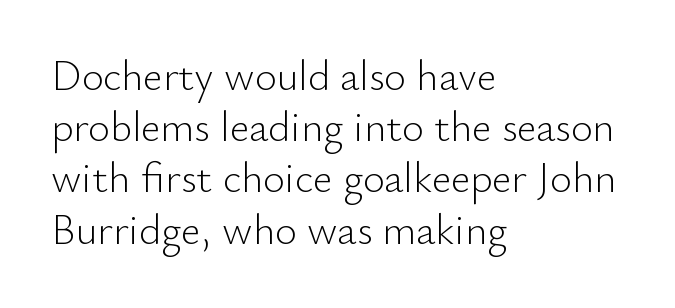
{"serif": "no", "italic": "no", "bold": "no", "weight": "light", "width": "normal", "stroke_contrast": "low", "x_height": "small", "monospaced": "no", "underline": "no", "align": "left", "line_spacing_ratio": 1.22, "letter_spacing": "normal", "letter_spacing_em": 0.0, "glyph_px": 42}
